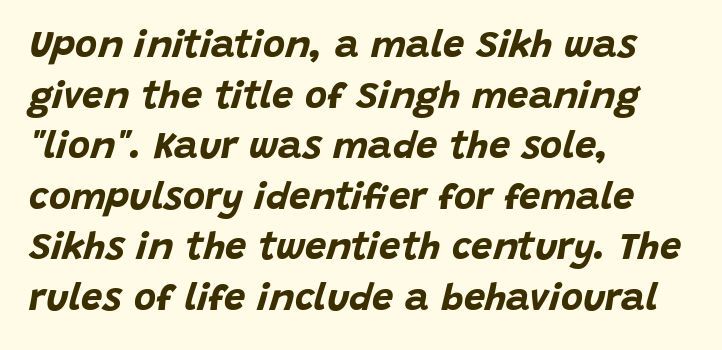
The image shows 38 px bold type, italic (leaning right); set left-aligned, normal line spacing (1.33x), normal letter spacing, not underlined; low stroke contrast and a large x-height.
